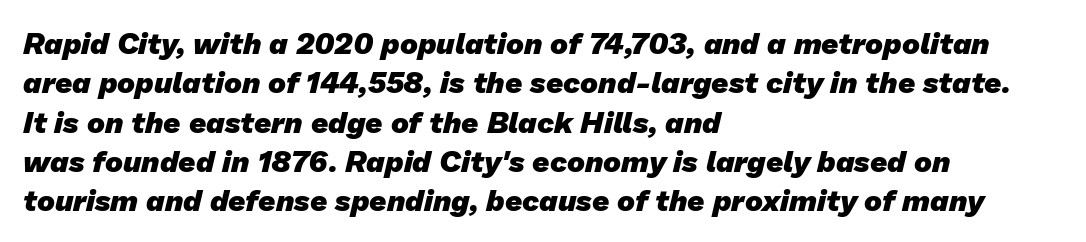
How are the letters spaced? Ordinarily, with no added tracking. Heavy, bold letterforms. A student would call this left alignment; a typographer would say flush left, rag right. Regarding leading, the lines here are spaced in the standard way. Letters rest on an invisible, unmarked baseline.
